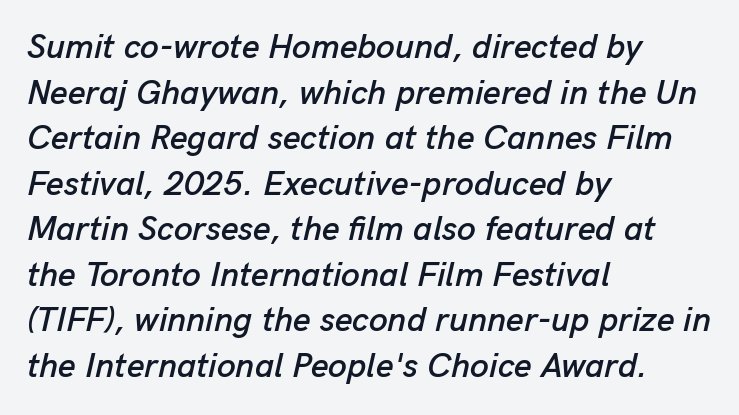
Q: Is the text italic (slanted)? A: Yes, it leans right by about 13 degrees.
Q: Is the text underlined? A: No.
Q: How is the paragraph aligned? A: Left-aligned.
Q: Is the spacing between letters normal or unusually wide? A: Normal.
Q: Is the spacing between lines tight, normal or loose? A: Normal.
Q: Width (condensed, normal, or wide)? A: Normal.
Q: Stroke contrast? A: Low.
Q: x-height? A: Medium.
Q: Monospaced? A: No.
